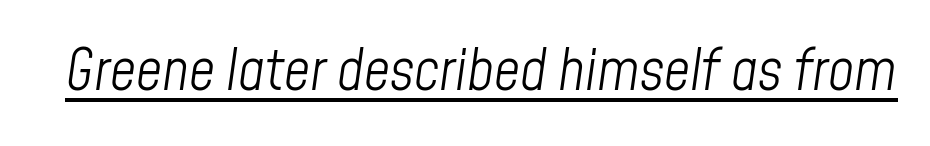
The image shows 57 px light, condensed type, italic (leaning right); set normal letter spacing, underlined; low stroke contrast and a medium x-height.
